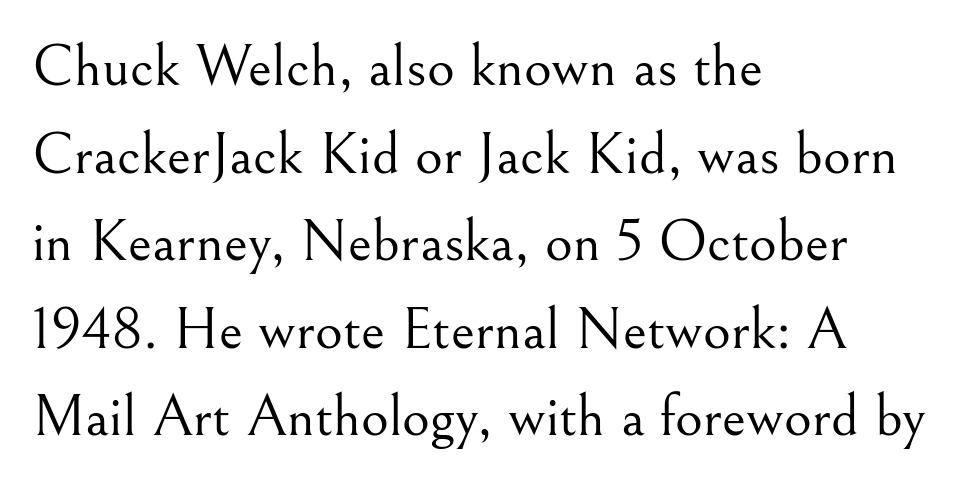
{"serif": "yes", "italic": "no", "bold": "no", "weight": "light", "width": "normal", "stroke_contrast": "medium", "x_height": "small", "monospaced": "no", "underline": "no", "align": "left", "line_spacing": "normal", "line_spacing_ratio": 1.46, "letter_spacing": "normal", "letter_spacing_em": 0.0, "glyph_px": 60}
